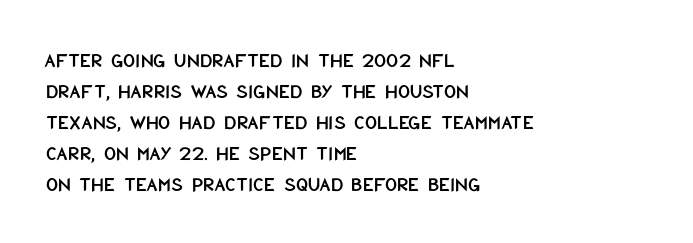
Does the copy run flush right? No — it runs flush left. The specimen reads as upright at a glance. Between one letter and the next there's only the usual sliver of space. The designer left line spacing at the default.
